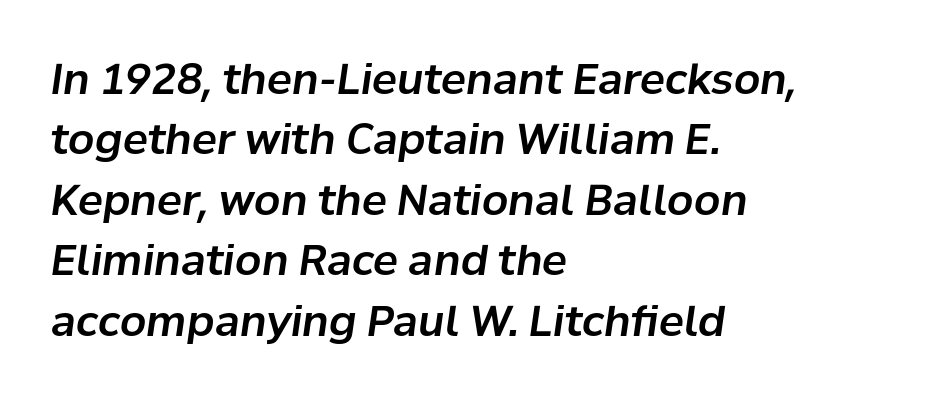
{"italic": "yes", "lean": "right", "slant_degrees": 8, "width": "normal", "stroke_contrast": "low", "x_height": "medium", "monospaced": "no", "underline": "no", "align": "left", "line_spacing": "normal", "line_spacing_ratio": 1.44, "letter_spacing": "normal", "letter_spacing_em": 0.0, "glyph_px": 42}
